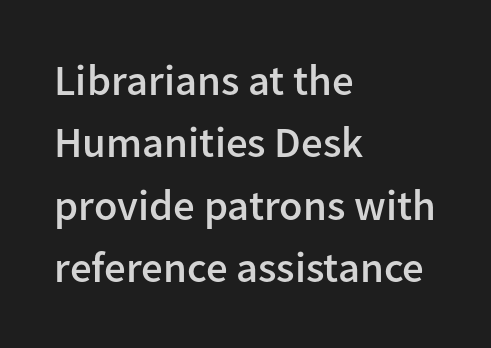
Is the block centered? No — it sits flush against the left margin. Beneath every word, the page is bare. Each new line begins a customary step beneath the previous one. On the weight axis this lands at semibold, roughly 600. Each word holds together tightly as a unit, with standard inter-letter gaps. Character widths vary here, with narrow letters taking less room than wide ones.
